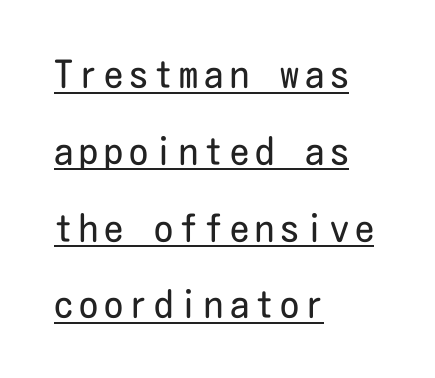
Q: Is the text bold? A: No.
Q: Is the text italic (slanted)? A: No, it is upright.
Q: Is the typeface a serif or a sans-serif typeface? A: Sans-serif.
Q: Is the text underlined? A: Yes.
Q: How is the paragraph aligned? A: Left-aligned.
Q: Is the spacing between lines tight, normal or loose? A: Loose.
Q: Width (condensed, normal, or wide)? A: Condensed.
Q: Stroke contrast? A: Low.
Q: x-height? A: Medium.
